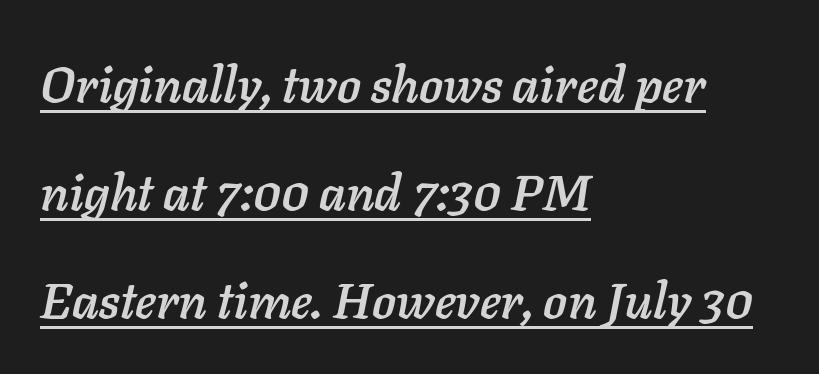
{"italic": "yes", "lean": "right", "slant_degrees": 11, "width": "normal", "stroke_contrast": "low", "x_height": "medium", "monospaced": "no", "underline": "yes", "align": "left", "line_spacing": "loose", "line_spacing_ratio": 2.16, "letter_spacing": "normal", "letter_spacing_em": 0.0, "glyph_px": 50}
